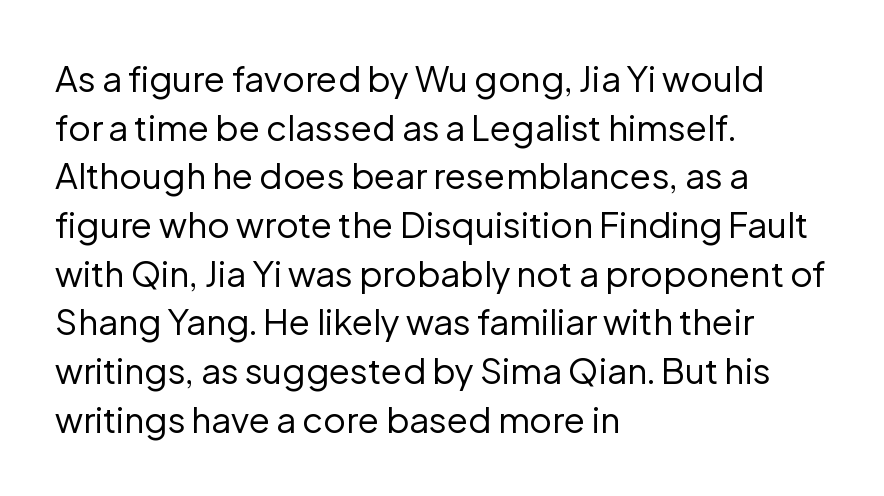
{"serif": "no", "italic": "no", "bold": "no", "weight": "regular", "width": "normal", "stroke_contrast": "low", "x_height": "medium", "monospaced": "no", "underline": "no", "align": "left", "line_spacing": "normal", "line_spacing_ratio": 1.39, "letter_spacing": "normal", "letter_spacing_em": 0.0, "glyph_px": 35}
